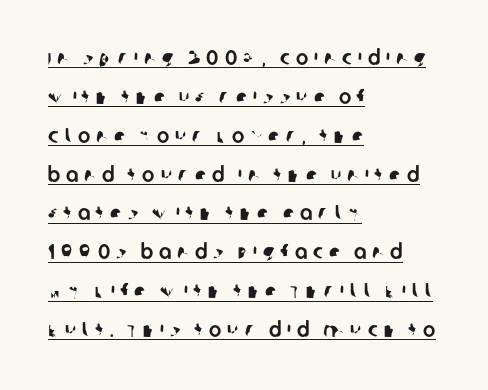
Q: Is the text underlined? A: Yes.
Q: How is the paragraph aligned? A: Left-aligned.
Q: Is the spacing between letters normal or unusually wide? A: Unusually wide.
